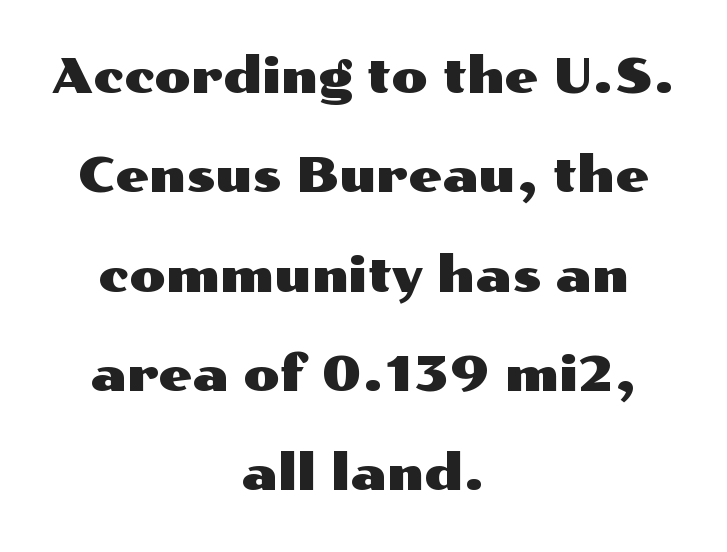
If you folded the block vertically in half, each line would mirror itself in length. The passage shown is typed in a proportional face where columns would drift. Vertical spacing — loose. The passage shown is not underscored anywhere. The line texture is even and compact thanks to regular tracking.
